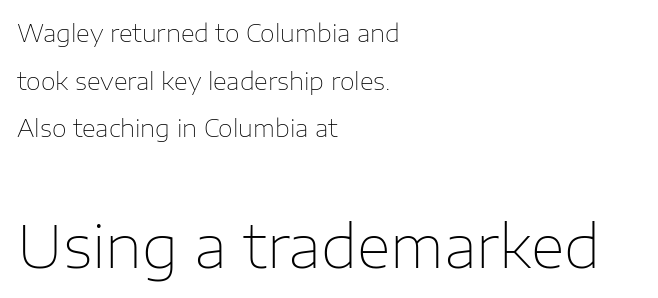
Q: Is the text bold? A: No.
Q: Is the text italic (slanted)? A: No, it is upright.
Q: Is the typeface a serif or a sans-serif typeface? A: Sans-serif.
Q: Is the text underlined? A: No.
Q: How is the paragraph aligned? A: Left-aligned.
Q: Is the spacing between letters normal or unusually wide? A: Normal.
Q: Is the spacing between lines tight, normal or loose? A: Loose.
Q: Which block of text is set in a larger size, the first (top) or the second (bottom)? A: The second (bottom) one.
Q: Width (condensed, normal, or wide)? A: Normal.
Q: Stroke contrast? A: Low.
Q: x-height? A: Medium.
Q: Monospaced? A: No.
